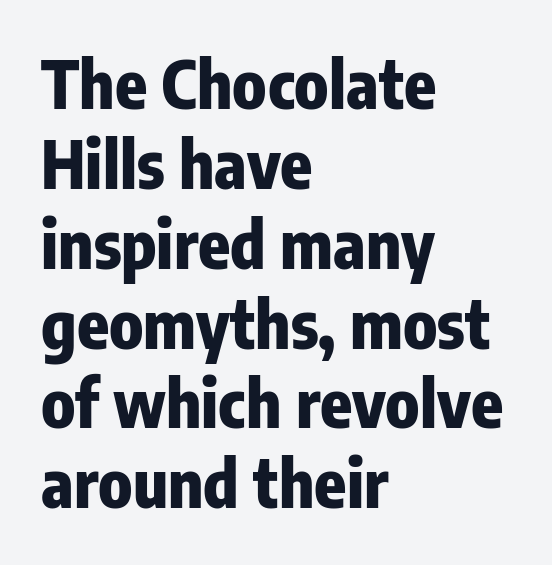
Q: Is the text bold? A: Yes.
Q: Is the text italic (slanted)? A: No, it is upright.
Q: Is the typeface a serif or a sans-serif typeface? A: Sans-serif.
Q: Is the text underlined? A: No.
Q: How is the paragraph aligned? A: Left-aligned.
Q: Is the spacing between letters normal or unusually wide? A: Normal.
Q: Width (condensed, normal, or wide)? A: Condensed.
Q: Stroke contrast? A: Low.
Q: x-height? A: Medium.
Q: Monospaced? A: No.
